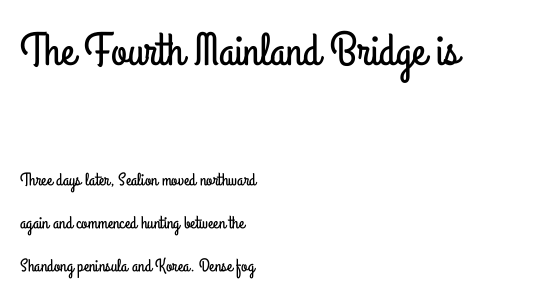
{"serif": "no", "italic": "no", "width": "condensed", "stroke_contrast": "low", "x_height": "small", "monospaced": "no", "underline": "no", "align": "left", "line_spacing": "loose", "line_spacing_ratio": 2.39, "letter_spacing": "normal", "letter_spacing_em": 0.0, "larger_block": "first", "size_ratio": 2.56, "glyph_px": 46}
